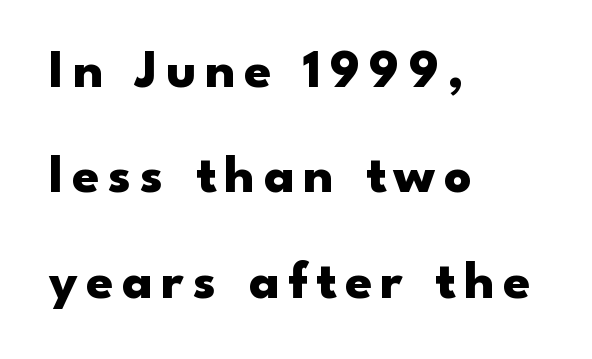
The passage shown is typed in a proportional face where columns would drift. Casual observation: everything's shoved over to the left. Summary of vertical rhythm: relaxed, with wide interline spacing. Style check: upright. Look at the stroke-to-counter ratio: heavy, a bold. Beneath every word, the page is bare.
